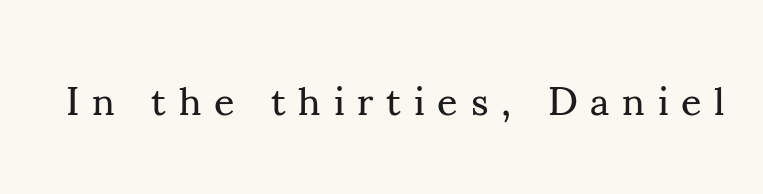
A typesetter would call this proportional, since set widths differ per character. The glyphs are unaccompanied by any horizontal stroke below them. Bold? No — there's no thickening of the strokes. Italic: no, the glyphs are upright roman. Old-style or modern, the face here clearly has serifs. The face used here is rendered with a markedly widened letterfit.
